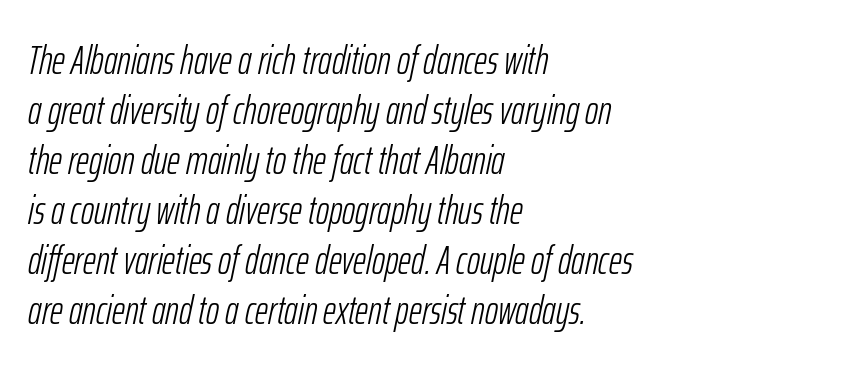
{"italic": "yes", "lean": "right", "slant_degrees": 12, "bold": "no", "weight": "light", "width": "condensed", "stroke_contrast": "low", "x_height": "medium", "monospaced": "no", "underline": "no", "align": "left", "line_spacing": "normal", "line_spacing_ratio": 1.25, "letter_spacing": "normal", "letter_spacing_em": 0.0, "glyph_px": 40}
